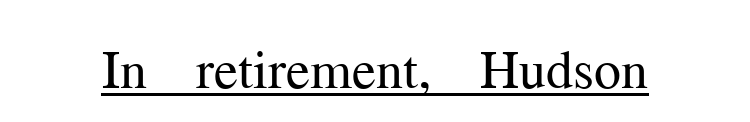
The type family on display is of the serif kind. Honestly, the underline is the first thing you notice here. Italic? Not at all — the glyphs are vertical. Characters follow at the spacing the type designer built in. Is the stroke heavy? The answer is a plain regular-or-lighter. Character widths vary here, with narrow letters taking less room than wide ones.
